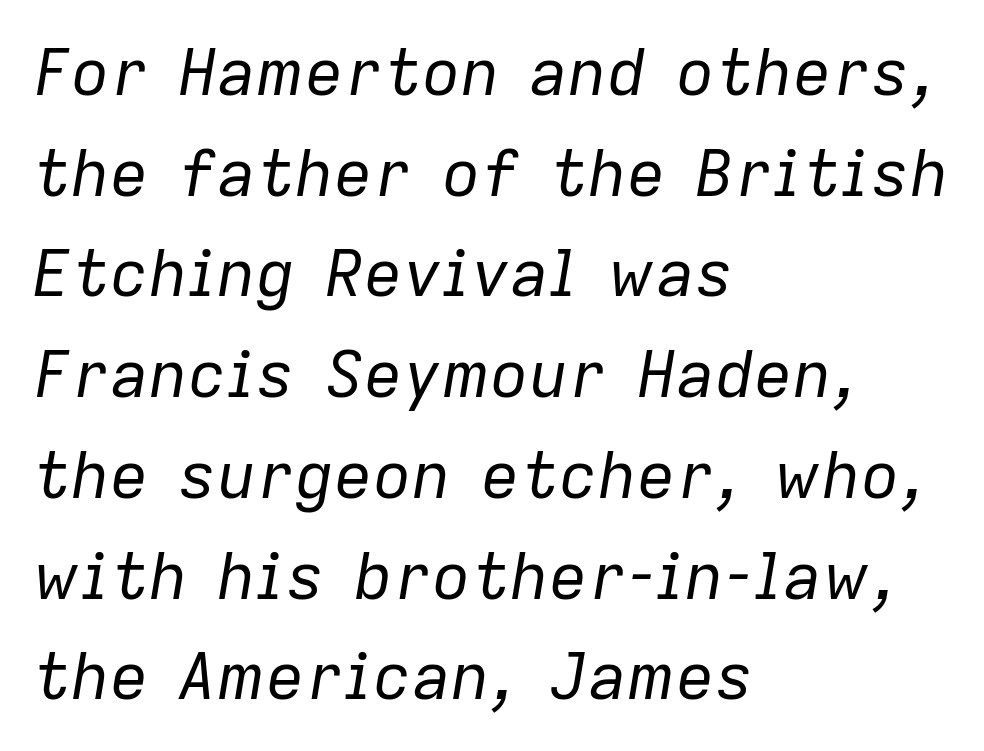
The image shows 65 px regular-weight type, italic (leaning right); set left-aligned, normal line spacing (1.55x), normal letter spacing, not underlined; low stroke contrast and a medium x-height.
